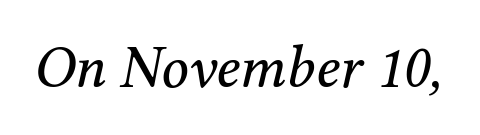
The image shows 60 px regular-weight serif type, italic (leaning right); set normal letter spacing, not underlined; medium stroke contrast and a medium x-height.
